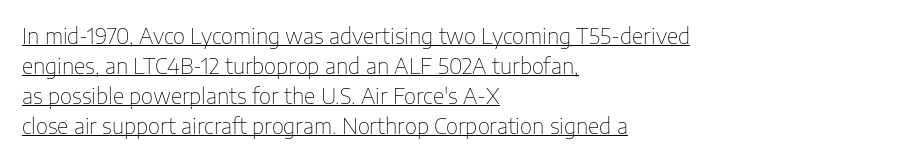
The image shows 21 px text type, upright; set left-aligned, normal line spacing (1.43x), normal letter spacing, underlined.
